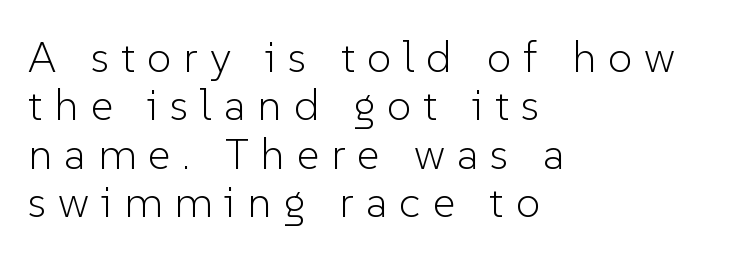
The image shows 44 px light sans-serif type, upright; set left-aligned, tight line spacing (1.1x), unusually wide letter spacing (+0.27 em), not underlined; low stroke contrast and a medium x-height.
